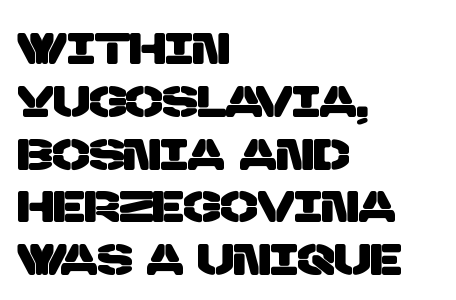
Tracking value appears to be zero — textbook default spacing. Regarding serifs, this sample does without them. Spacing verdict: proportional, widths tailored to each character. The words here are not underlined. Left-aligned paragraph, ragged on the right.
